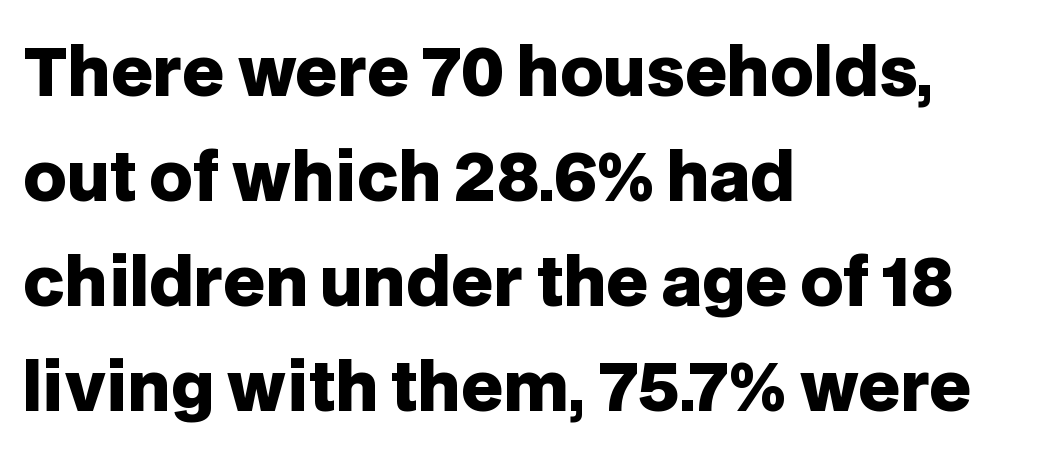
{"serif": "no", "italic": "no", "bold": "yes", "weight": "heavy", "width": "normal", "stroke_contrast": "low", "x_height": "large", "monospaced": "no", "underline": "no", "align": "left", "line_spacing": "normal", "line_spacing_ratio": 1.59, "letter_spacing": "normal", "letter_spacing_em": 0.0, "glyph_px": 66}
